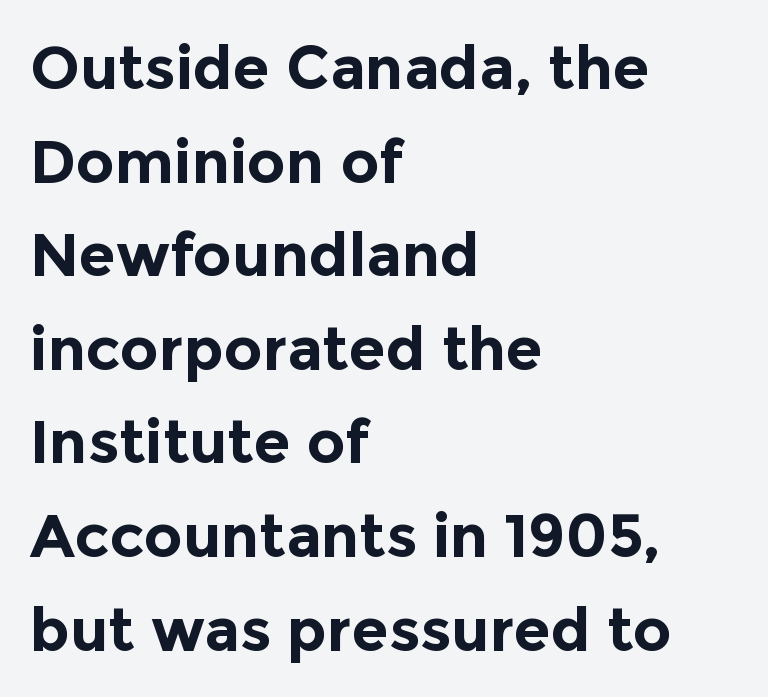
Notice how descenders clear the ascenders below comfortably — that's standard leading. Notice how the passage keeps a crisp vertical edge on the left only. Default kerning and tracking; the words read as compact shapes. The baseline area is clear. Check where the strokes stop: nothing finishes them off — pure sans. The rendering uses a bold face; every stroke is thick and dark.
